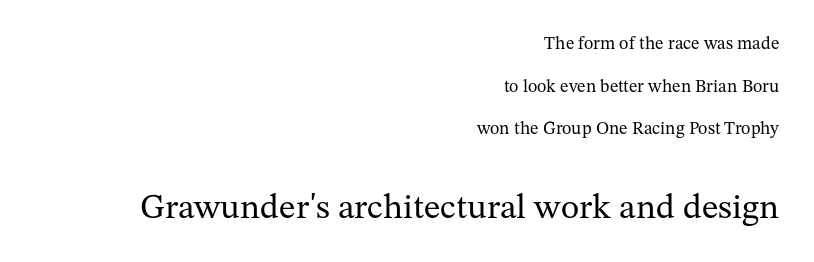
Are there feet on the stems? There are — it's a serif. Decoration check: the copy has no underline. The weight tops out at a normal text grade. Does the bottom block carry the larger type? Yes, it does.
